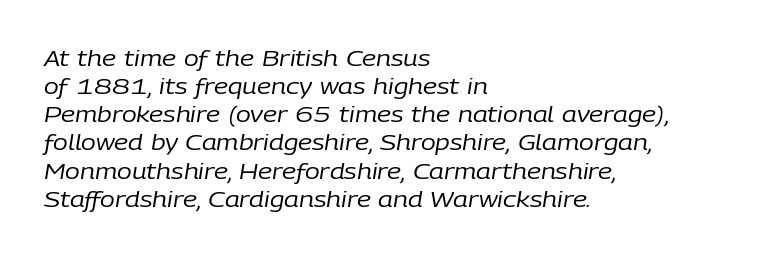
{"italic": "yes", "lean": "right", "slant_degrees": 9, "bold": "no", "underline": "no", "align": "left", "line_spacing": "normal", "line_spacing_ratio": 1.28, "letter_spacing": "normal", "letter_spacing_em": 0.0, "glyph_px": 22}
